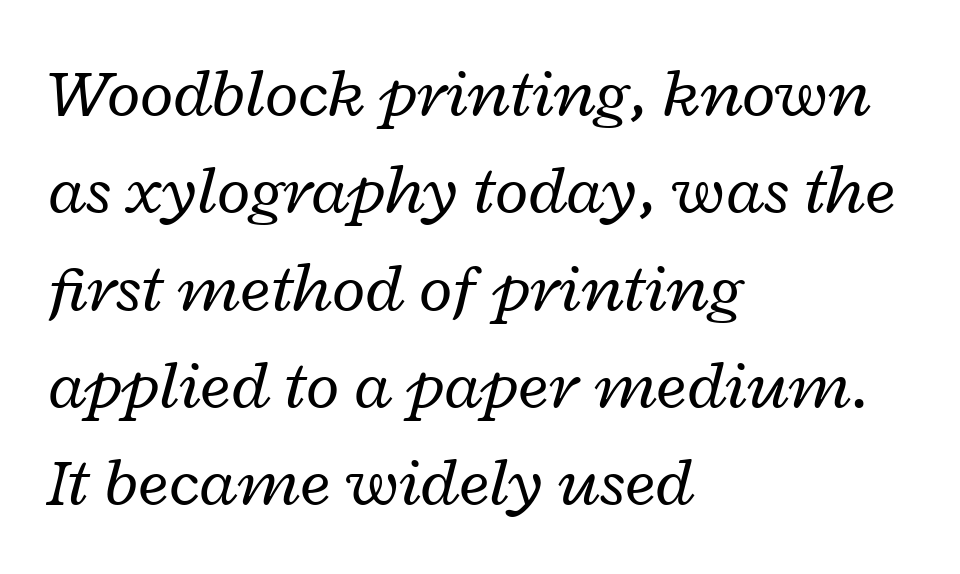
{"italic": "yes", "lean": "right", "slant_degrees": 12, "bold": "no", "weight": "regular", "width": "wide", "stroke_contrast": "low", "x_height": "medium", "monospaced": "no", "underline": "no", "align": "left", "line_spacing": "normal", "line_spacing_ratio": 1.41, "letter_spacing": "normal", "letter_spacing_em": 0.0, "glyph_px": 69}
